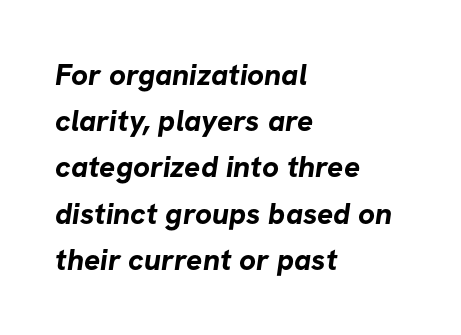
Typeset ragged right — the left edge is the straight one. Only glyphs here, with clear space below each row. Line spacing here is normal. Serifs: no, the terminals of the letterforms are clean.
